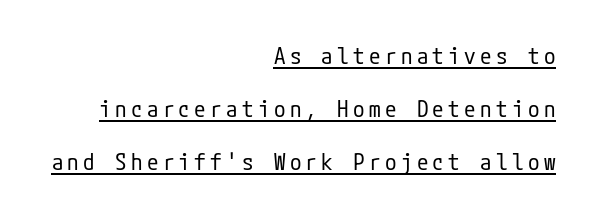
Q: Is the text bold? A: No.
Q: Is the text italic (slanted)? A: No, it is upright.
Q: Is the text underlined? A: Yes.
Q: How is the paragraph aligned? A: Right-aligned.
Q: Is the spacing between lines tight, normal or loose? A: Loose.
